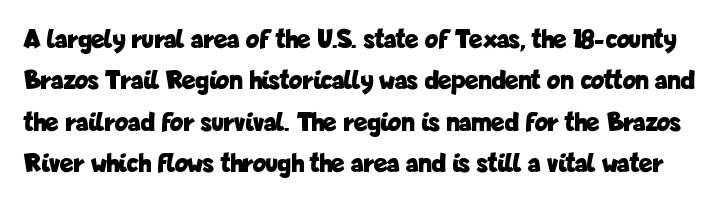
The image shows 28 px bold, condensed sans-serif type, upright; set normal line spacing (1.48x), normal letter spacing, not underlined; low stroke contrast and a medium x-height.
